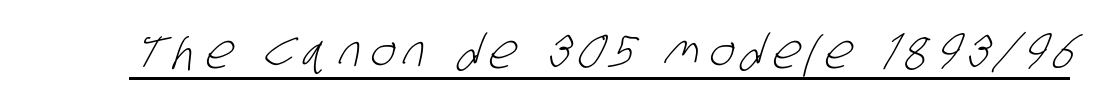
The image shows 47 px light, condensed sans-serif type; set underlined; low stroke contrast and a large x-height.
